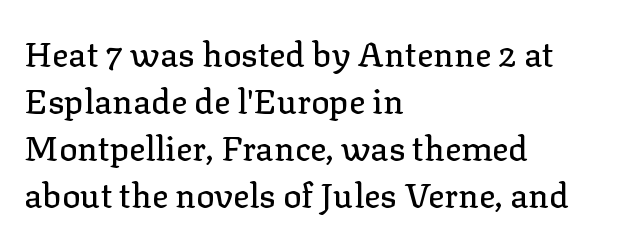
The horizontal fit of the characters is conventional and even. Note: serifs present on the glyphs. Horizontally, the lines are justified to the leading edge only. Each new line begins a customary step beneath the previous one.
